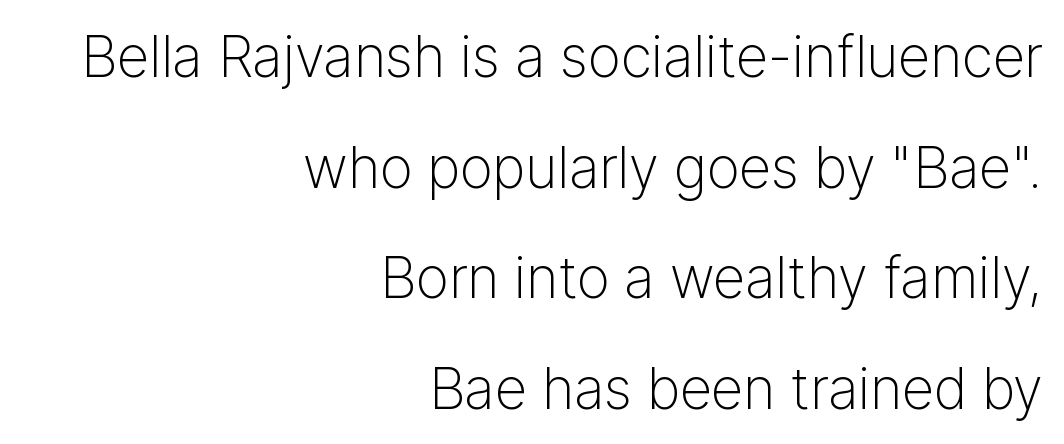
The face used here is proportionally spaced, like ordinary book or web type. No word sits above an underline. The typesetting does not lean heavy: it is not bold. The passage shown has conventional tracking throughout.
